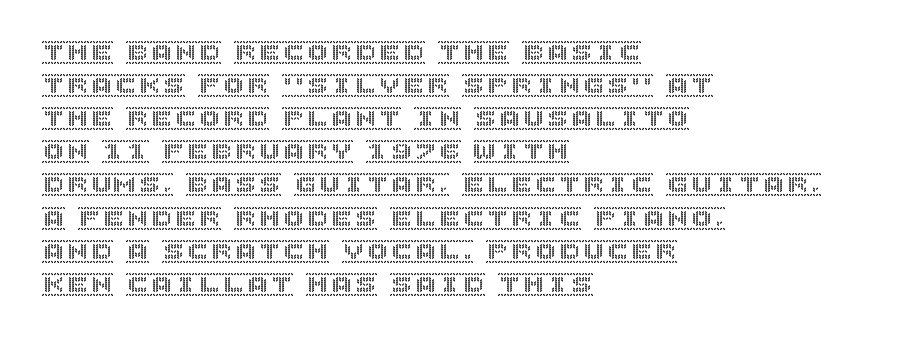
The lines are quadded left. Does extra space separate the letters? No, they use regular spacing. Tall strokes in this sample are plumb rather than angled. Notice how descenders clear the ascenders below comfortably — that's standard leading. This rendering features lettering with no underline.
